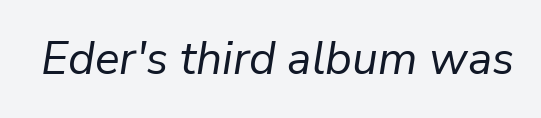
A quiet, ordinary-to-light weight characterises the typeface. Note the varied advance widths — an 'i' is clearly narrower than an 'm'. The gap between lines stays unmarked. Would a proofreader flag this as italicized? Yes. Words appear dense and cohesive because spacing is normal.
